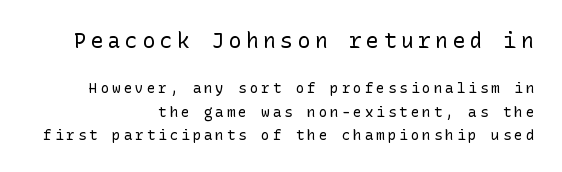
The space directly below the letters is spotless. Honestly, the letter spacing is so wide it's the main thing you notice. Caption: upper text group enlarged, lower text group reduced. Vertical strokes here are truly vertical. This reads as an unemphasized weight, regular at the heaviest. This block has exactly the height ordinary leading produces.
